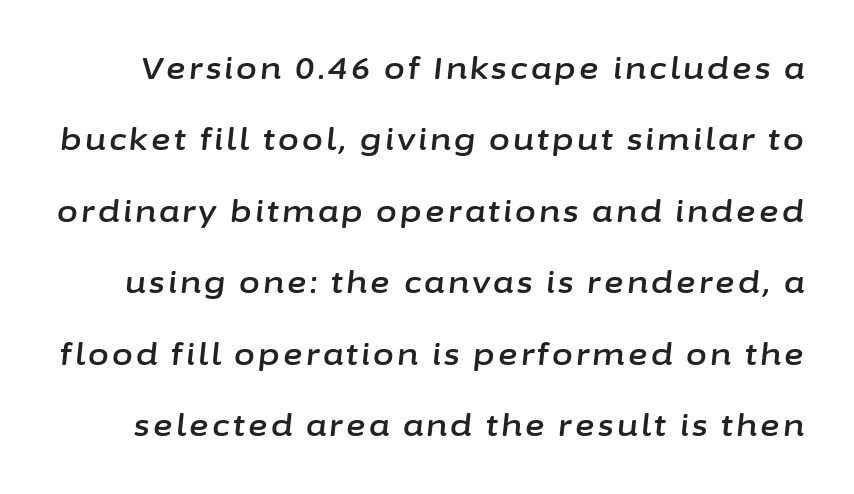
Q: Is the text italic (slanted)? A: Yes, it leans right by about 6 degrees.
Q: Is the text underlined? A: No.
Q: Is the spacing between lines tight, normal or loose? A: Loose.
Q: Width (condensed, normal, or wide)? A: Normal.
Q: Stroke contrast? A: Low.
Q: x-height? A: Medium.
Q: Monospaced? A: No.
